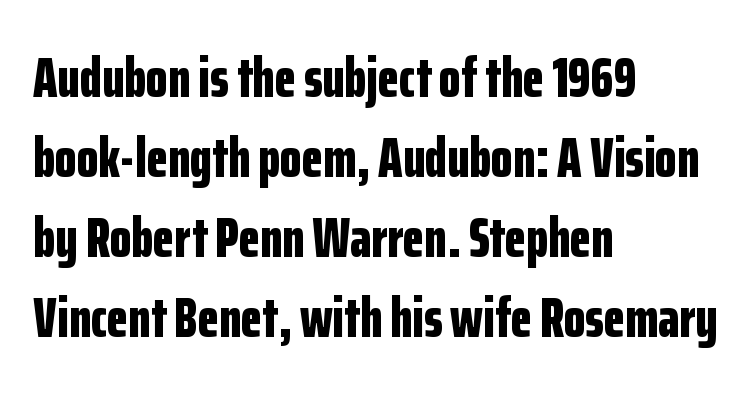
{"serif": "no", "italic": "no", "bold": "yes", "weight": "bold", "width": "condensed", "stroke_contrast": "low", "x_height": "medium", "monospaced": "no", "underline": "no", "align": "left", "line_spacing": "normal", "line_spacing_ratio": 1.43, "letter_spacing": "normal", "letter_spacing_em": 0.0, "glyph_px": 56}
